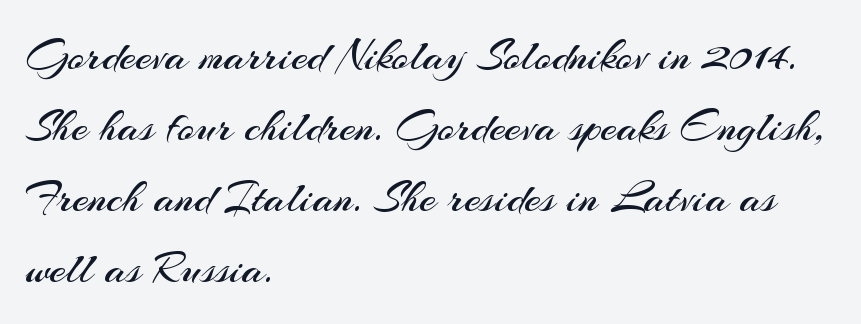
Which margin do the lines hug? The left one — the right edge is uneven. The designer went with a sans here, leaving each stem footless. Looks like regular typesetting: each glyph gets only the width it needs. This rendering features lettering with no underline. The weight would be labelled regular, book, light, or lighter still. Glyph-to-glyph distance matches everyday printed text.
